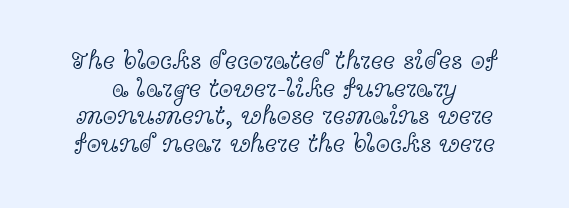
The image shows 26 px text type, upright; set tight line spacing (1.06x), normal letter spacing, not underlined.
